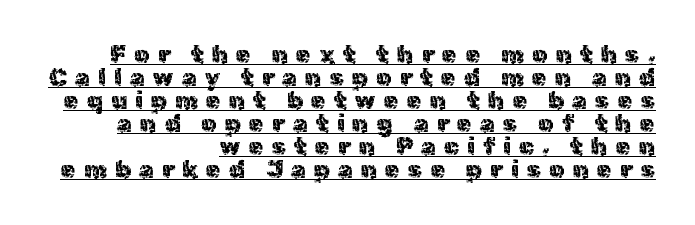
In terms of leading, this rendering errs on the cramped side. Italic: no, the glyphs are upright roman. The ragged edge is on the left, which tells us the setting is flush right. The rendering uses the underline text-decoration. Students, note that the glyphs here are deliberately spaced far apart.
